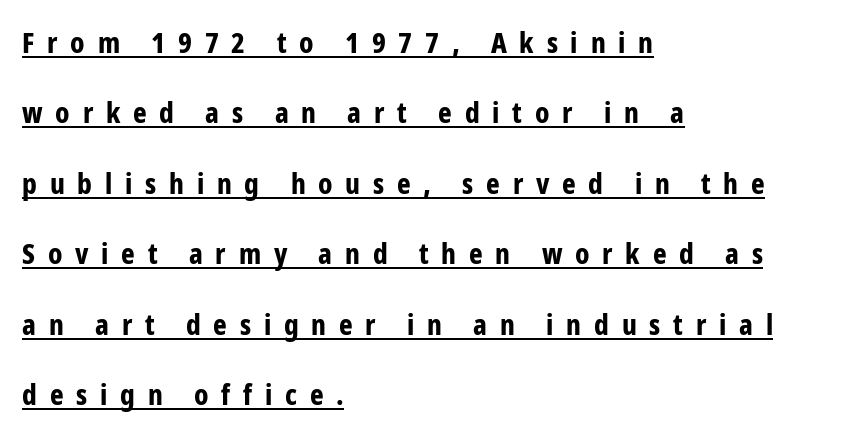
The image shows 29 px bold, condensed sans-serif type, upright; set left-aligned, loose line spacing (2.43x), unusually wide letter spacing (+0.44 em), underlined; low stroke contrast and a medium x-height.
